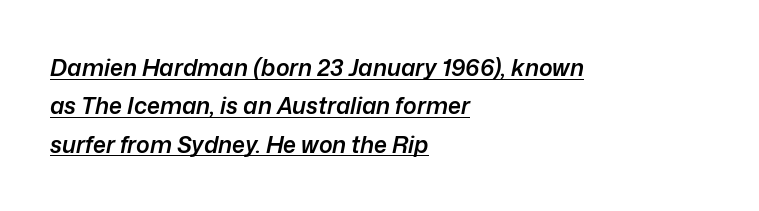
When letters slant like this, we call the style italic. Does a line run under the words? Yes, clearly. Compared with typical body copy, the letter spacing here is the same. A normal amount of white space separates one row of letters from the next. Moderately thickened strokes mark this as semibold type. The typesetter chose a ragged-right arrangement here.
